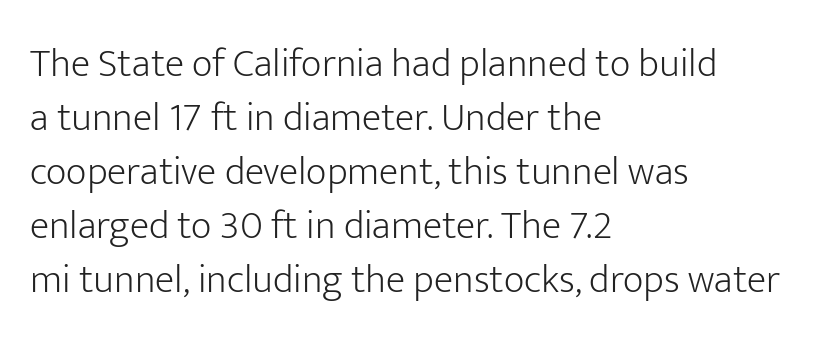
{"serif": "no", "italic": "no", "bold": "no", "weight": "light", "width": "normal", "stroke_contrast": "low", "x_height": "medium", "monospaced": "no", "underline": "no", "align": "left", "line_spacing": "normal", "line_spacing_ratio": 1.35, "letter_spacing": "normal", "letter_spacing_em": 0.0, "glyph_px": 40}
